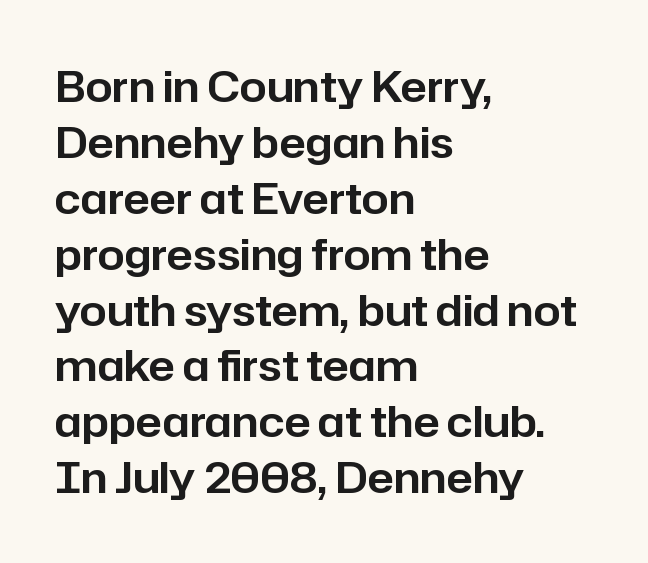
Q: Is the text italic (slanted)? A: No, it is upright.
Q: Is the typeface a serif or a sans-serif typeface? A: Sans-serif.
Q: Is the text underlined? A: No.
Q: How is the paragraph aligned? A: Left-aligned.
Q: Is the spacing between letters normal or unusually wide? A: Normal.
Q: Is the spacing between lines tight, normal or loose? A: Normal.
Q: Width (condensed, normal, or wide)? A: Normal.
Q: Stroke contrast? A: Low.
Q: x-height? A: Medium.
Q: Monospaced? A: No.
